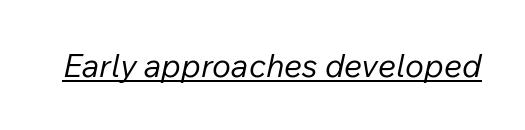
The line texture is even and compact thanks to regular tracking. Looks like someone drew a line under every word here. This is oblique type, the kind used for emphasis or titles. Bold? No — there's no thickening of the strokes. This sample has the flowing, uneven cadence of proportional lettering.
